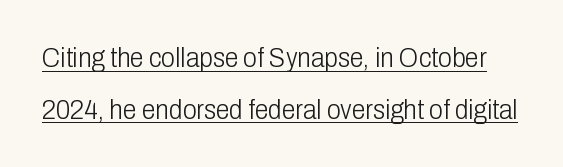
{"serif": "no", "italic": "no", "bold": "no", "weight": "light", "width": "condensed", "stroke_contrast": "low", "x_height": "medium", "monospaced": "no", "underline": "yes", "line_spacing_ratio": 1.84, "letter_spacing": "normal", "letter_spacing_em": 0.0, "glyph_px": 28}
